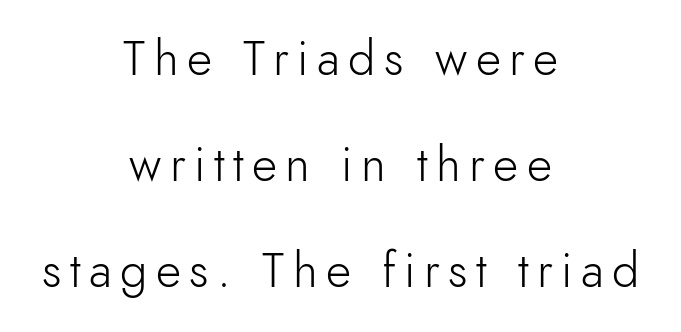
{"serif": "no", "italic": "no", "bold": "no", "weight": "light", "width": "normal", "x_height": "small", "monospaced": "no", "underline": "no", "align": "center", "line_spacing": "loose", "line_spacing_ratio": 2.16, "glyph_px": 49}
